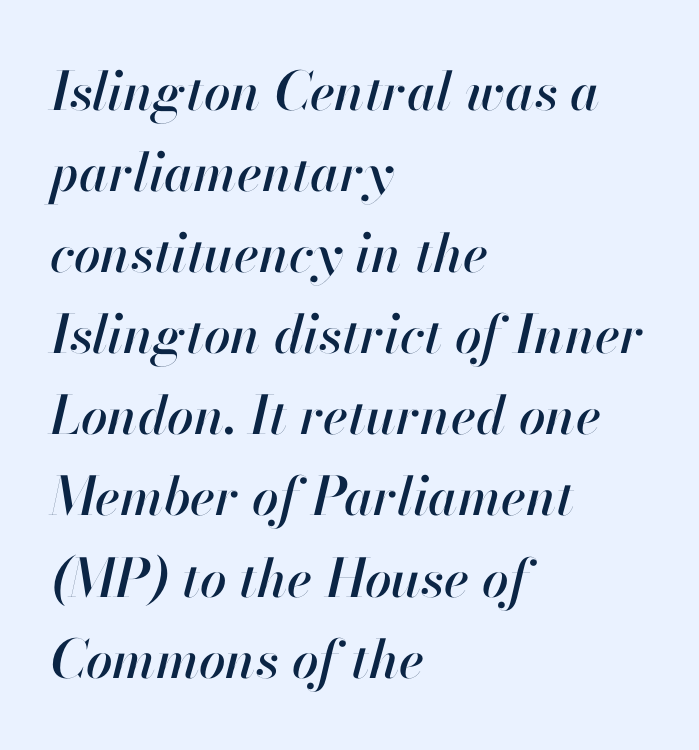
The image shows 53 px text type, italic (leaning right); set left-aligned, normal line spacing (1.53x), normal letter spacing, not underlined; high stroke contrast and a small x-height.
